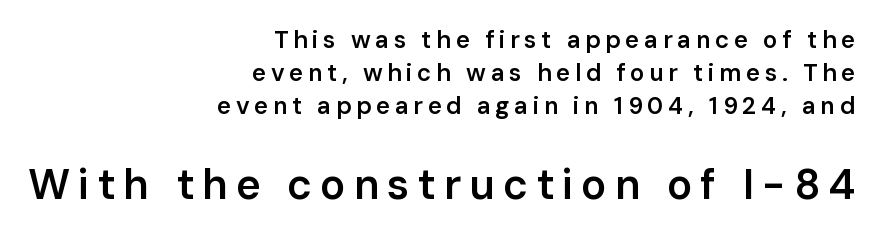
{"serif": "no", "italic": "no", "bold": "semi", "weight": "semibold", "width": "normal", "stroke_contrast": "low", "x_height": "medium", "monospaced": "no", "underline": "no", "align": "right", "line_spacing": "normal", "line_spacing_ratio": 1.38, "larger_block": "second", "size_ratio": 1.75, "glyph_px": 42}
